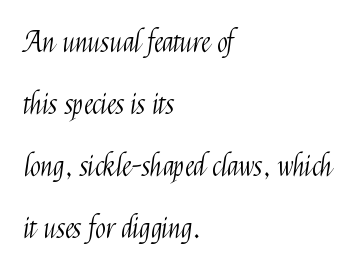
Stem width sits at or under what a default text font uses. The text block is weighted toward the left margin, trailing off unevenly rightward. Spacing verdict: proportional, widths tailored to each character. Widely set lines give the paragraph a tall, airy silhouette.
